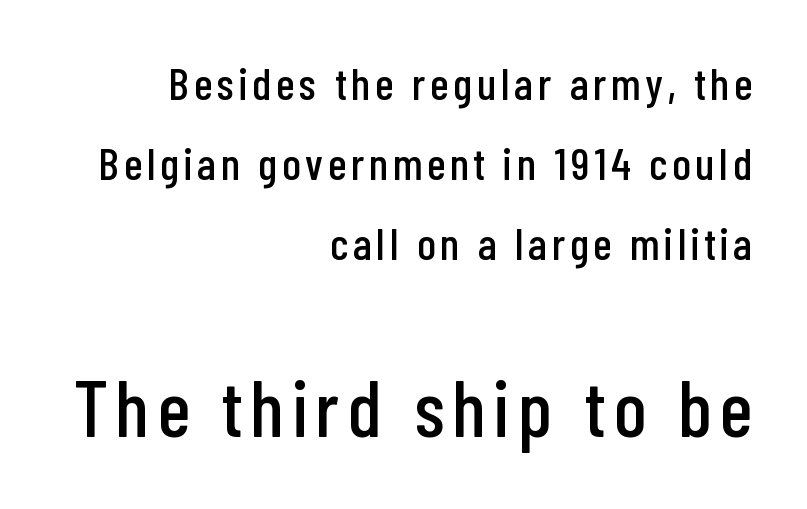
Q: Is the text italic (slanted)? A: No, it is upright.
Q: Is the typeface a serif or a sans-serif typeface? A: Sans-serif.
Q: Is the text underlined? A: No.
Q: How is the paragraph aligned? A: Right-aligned.
Q: Which block of text is set in a larger size, the first (top) or the second (bottom)? A: The second (bottom) one.
Q: Width (condensed, normal, or wide)? A: Condensed.
Q: Stroke contrast? A: Low.
Q: x-height? A: Medium.
Q: Monospaced? A: No.
